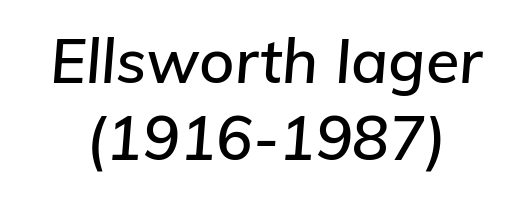
{"italic": "yes", "lean": "right", "slant_degrees": 5, "width": "normal", "stroke_contrast": "low", "x_height": "medium", "monospaced": "no", "underline": "no", "line_spacing": "normal", "line_spacing_ratio": 1.26, "letter_spacing": "normal", "letter_spacing_em": 0.0, "glyph_px": 61}
